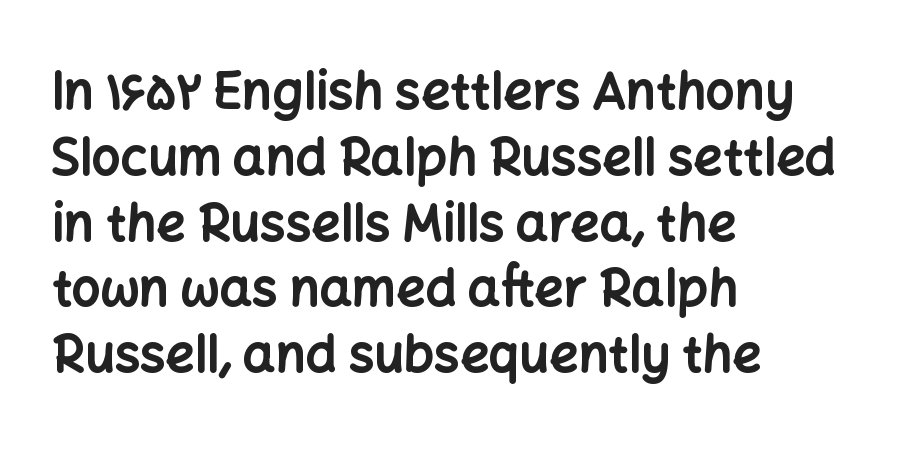
Q: Is the text bold? A: Yes.
Q: Is the text italic (slanted)? A: No, it is upright.
Q: Is the typeface a serif or a sans-serif typeface? A: Sans-serif.
Q: Is the text underlined? A: No.
Q: How is the paragraph aligned? A: Left-aligned.
Q: Is the spacing between letters normal or unusually wide? A: Normal.
Q: Is the spacing between lines tight, normal or loose? A: Normal.
Q: Width (condensed, normal, or wide)? A: Normal.
Q: Stroke contrast? A: Low.
Q: x-height? A: Medium.
Q: Monospaced? A: No.
